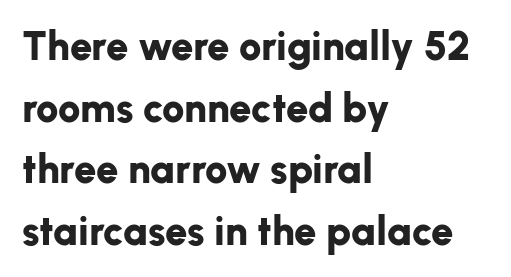
Q: Is the text bold? A: Yes.
Q: Is the text italic (slanted)? A: No, it is upright.
Q: Is the typeface a serif or a sans-serif typeface? A: Sans-serif.
Q: Is the text underlined? A: No.
Q: How is the paragraph aligned? A: Left-aligned.
Q: Is the spacing between letters normal or unusually wide? A: Normal.
Q: Is the spacing between lines tight, normal or loose? A: Normal.
Q: Width (condensed, normal, or wide)? A: Normal.
Q: Stroke contrast? A: Low.
Q: x-height? A: Medium.
Q: Monospaced? A: No.
